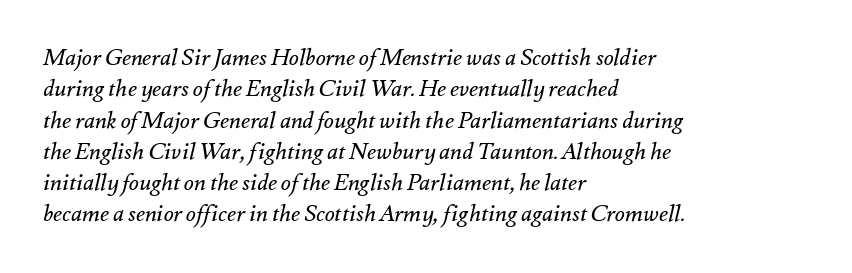
Heaviness? Minimal to ordinary, like unemphasized prose. Does the lettering tilt? It does — this is italic. The specimen omits any rule beneath the text block's lines. The text block is weighted toward the left margin, trailing off unevenly rightward. A normal amount of white space separates one row of letters from the next.
